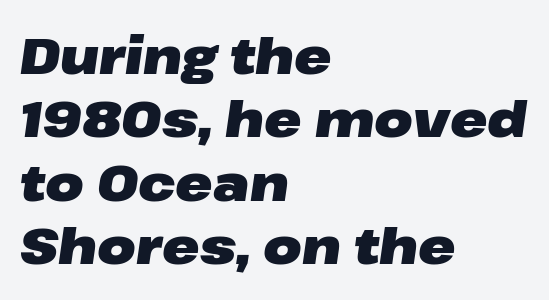
A student would call this left alignment; a typographer would say flush left, rag right. Looks like regular typesetting: each glyph gets only the width it needs. Quick note: interline space is typical. As a designer I'd log this as weight 700, bold. The letters sit at their default tracking, neither squeezed nor spread.
